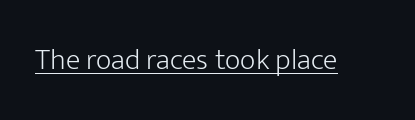
Q: Is the text bold? A: No.
Q: Is the text italic (slanted)? A: No, it is upright.
Q: Is the typeface a serif or a sans-serif typeface? A: Sans-serif.
Q: Is the text underlined? A: Yes.
Q: Is the spacing between letters normal or unusually wide? A: Normal.
Q: Width (condensed, normal, or wide)? A: Normal.
Q: Stroke contrast? A: Low.
Q: x-height? A: Medium.
Q: Monospaced? A: No.
